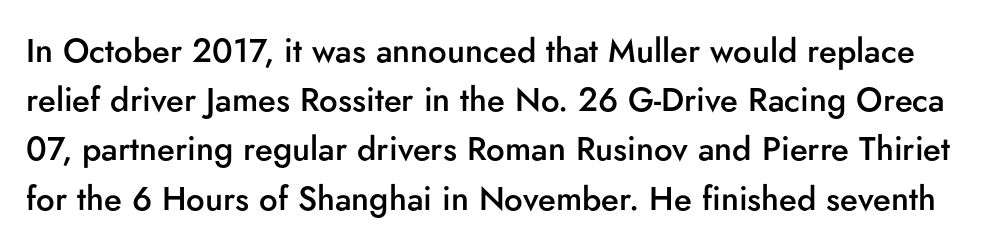
{"serif": "no", "italic": "no", "bold": "semi", "weight": "semibold", "width": "normal", "stroke_contrast": "low", "x_height": "small", "monospaced": "no", "underline": "no", "line_spacing": "normal", "line_spacing_ratio": 1.49, "letter_spacing": "normal", "letter_spacing_em": 0.0, "glyph_px": 33}
